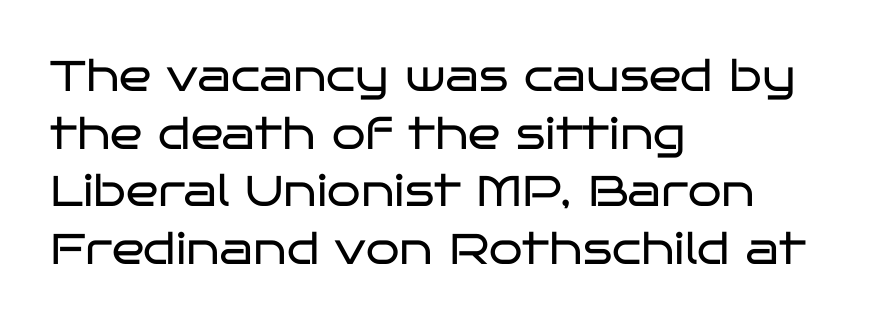
The passage shown has conventional tracking throughout. The setting favours the left margin, as ordinary paragraphs usually do. The space directly below the letters is spotless. The weight would be labelled regular, book, light, or lighter still. Spacing verdict: proportional, widths tailored to each character. This is the regular roman posture of the typeface.
